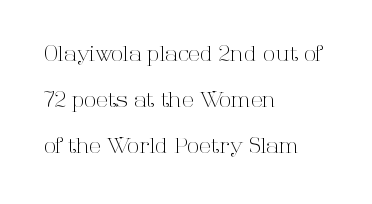
The space beneath each line is pristine and unruled. Italic? Not at all — the glyphs are vertical. The rag falls on the right side of this text block. Default kerning and tracking; the words read as compact shapes. The rendering uses a large line-height, opening up the rows. The font sits on the lighter half of the weight spectrum, regular included.
